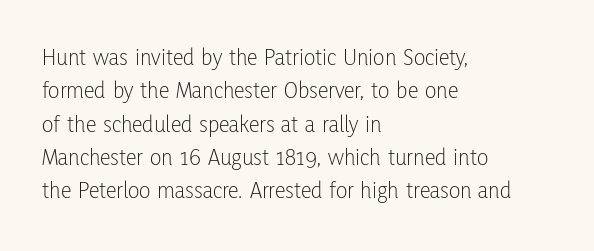
{"italic": "no", "bold": "no", "underline": "no", "align": "left", "line_spacing": "normal", "line_spacing_ratio": 1.39, "letter_spacing": "normal", "letter_spacing_em": 0.0, "glyph_px": 24}
